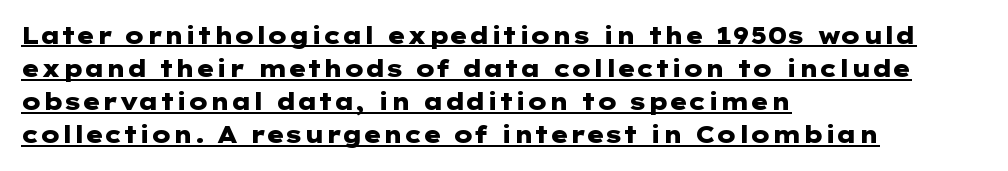
{"italic": "no", "bold": "yes", "underline": "yes", "align": "left", "line_spacing": "normal", "line_spacing_ratio": 1.44, "letter_spacing": "normal", "letter_spacing_em": 0.0, "glyph_px": 23}
